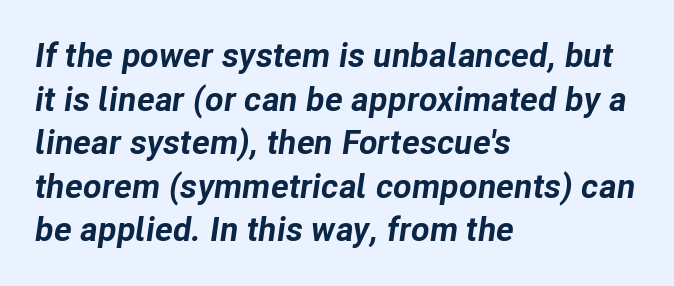
The image shows 34 px bold type, italic (leaning right); set left-aligned, normal line spacing (1.28x), normal letter spacing, not underlined; low stroke contrast and a medium x-height.
